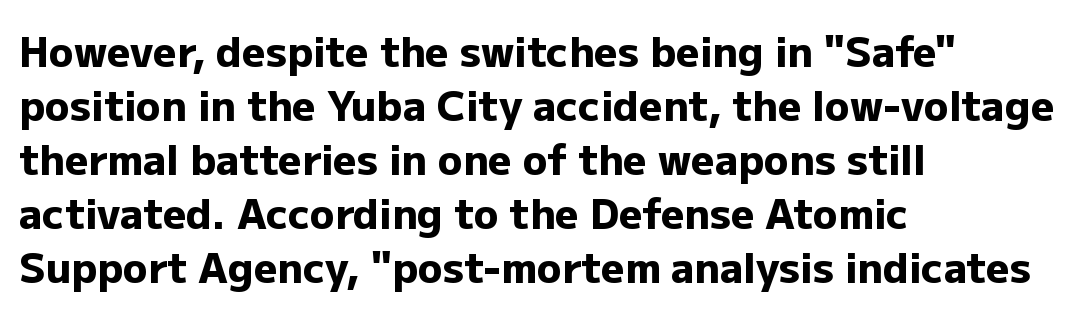
Q: Is the text bold? A: Yes.
Q: Is the text italic (slanted)? A: No, it is upright.
Q: Is the typeface a serif or a sans-serif typeface? A: Sans-serif.
Q: Is the text underlined? A: No.
Q: How is the paragraph aligned? A: Left-aligned.
Q: Is the spacing between letters normal or unusually wide? A: Normal.
Q: Is the spacing between lines tight, normal or loose? A: Normal.
Q: Width (condensed, normal, or wide)? A: Normal.
Q: Stroke contrast? A: Low.
Q: x-height? A: Medium.
Q: Monospaced? A: No.
